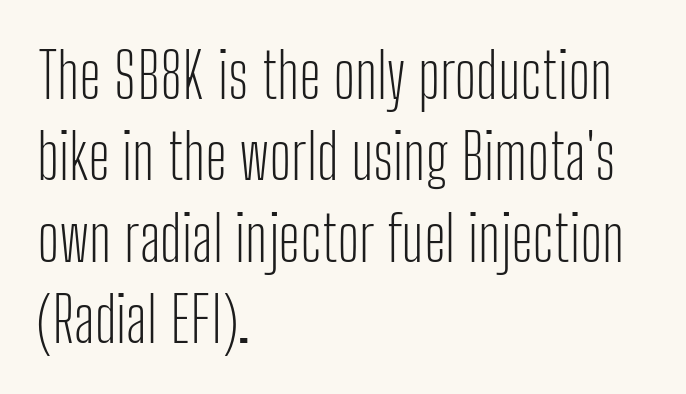
{"serif": "no", "italic": "no", "bold": "no", "weight": "light", "width": "condensed", "stroke_contrast": "low", "x_height": "medium", "monospaced": "no", "underline": "no", "align": "left", "line_spacing": "normal", "line_spacing_ratio": 1.29, "letter_spacing": "normal", "letter_spacing_em": 0.0, "glyph_px": 63}
